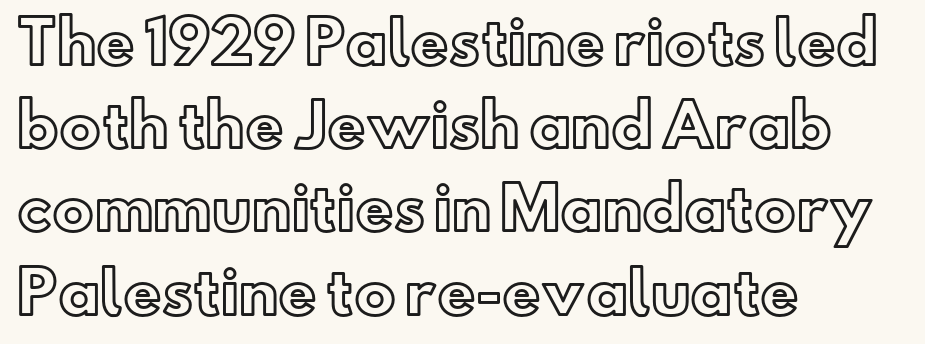
{"italic": "no", "width": "normal", "x_height": "small", "monospaced": "no", "underline": "no", "align": "left", "line_spacing": "normal", "line_spacing_ratio": 1.41, "letter_spacing": "normal", "letter_spacing_em": 0.0, "glyph_px": 59}
